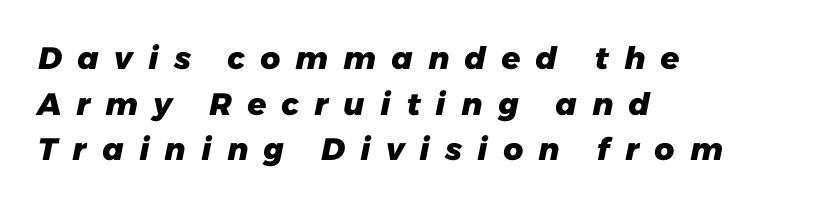
Students, this is bold: see how much ink each stroke carries. This block has exactly the height ordinary leading produces. The gaps between neighbouring characters are conspicuously large. The passage shown is typeset with a sans-serif family. Caption: multi-line text, flush left, ragged right. Do the characters align in a grid? No, the font is proportional.
